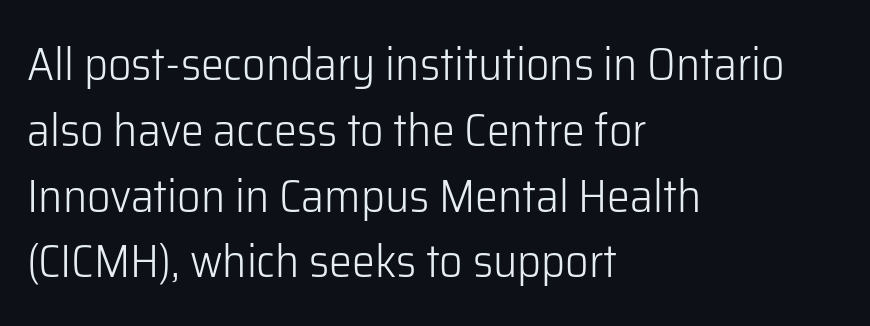
Q: Is the text bold? A: No.
Q: Is the text italic (slanted)? A: No, it is upright.
Q: Is the typeface a serif or a sans-serif typeface? A: Sans-serif.
Q: Is the text underlined? A: No.
Q: How is the paragraph aligned? A: Left-aligned.
Q: Is the spacing between letters normal or unusually wide? A: Normal.
Q: Is the spacing between lines tight, normal or loose? A: Normal.
Q: Width (condensed, normal, or wide)? A: Normal.
Q: Stroke contrast? A: Low.
Q: x-height? A: Medium.
Q: Monospaced? A: No.
